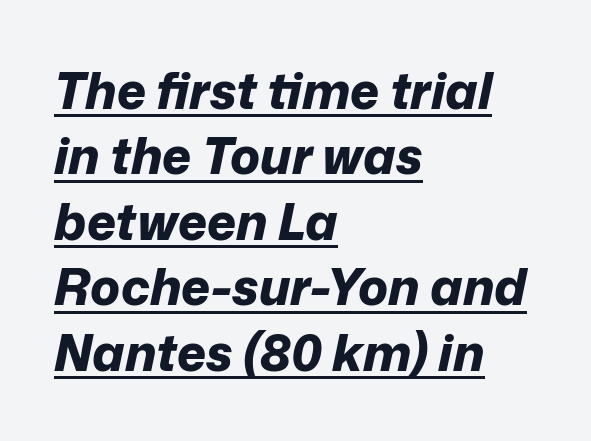
Q: Is the text bold? A: Yes.
Q: Is the text italic (slanted)? A: Yes, it leans right by about 12 degrees.
Q: Is the text underlined? A: Yes.
Q: How is the paragraph aligned? A: Left-aligned.
Q: Is the spacing between letters normal or unusually wide? A: Normal.
Q: Is the spacing between lines tight, normal or loose? A: Normal.
Q: Width (condensed, normal, or wide)? A: Normal.
Q: Stroke contrast? A: Low.
Q: x-height? A: Medium.
Q: Monospaced? A: No.
